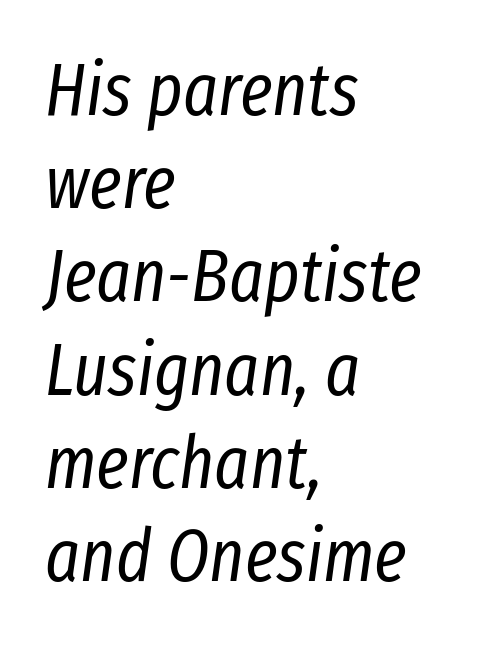
Q: Is the text bold? A: No.
Q: Is the text italic (slanted)? A: Yes, it leans right by about 8 degrees.
Q: Is the text underlined? A: No.
Q: How is the paragraph aligned? A: Left-aligned.
Q: Is the spacing between letters normal or unusually wide? A: Normal.
Q: Is the spacing between lines tight, normal or loose? A: Normal.
Q: Width (condensed, normal, or wide)? A: Condensed.
Q: Stroke contrast? A: Low.
Q: x-height? A: Medium.
Q: Monospaced? A: No.
